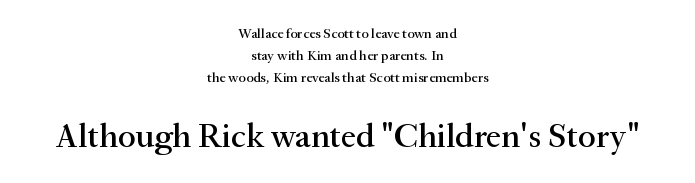
Notice how the passage keeps no hard edge, just a central spine. The block sitting lower on the canvas is the one with enlarged characters. The letters carry serifs — small finishing strokes at the ends of their stems. Character widths vary here, with narrow letters taking less room than wide ones. Leading: standard.
